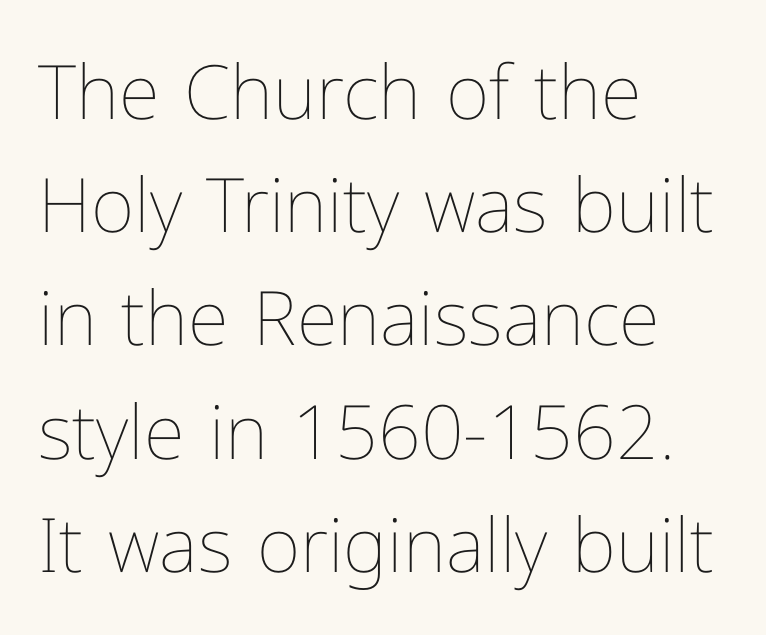
Line starts are locked; line ends wander. How would I describe the line gaps? Plain and ordinary. Bare-footed words on every line. Is the stroke heavy? The answer is a plain regular-or-lighter. Tall strokes in this sample are plumb rather than angled. Tracking value appears to be zero — textbook default spacing.
